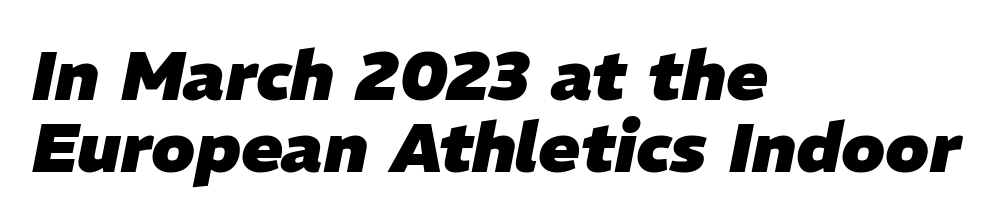
The image shows 69 px heavy type, italic (leaning right); set left-aligned, tight line spacing (1.05x), normal letter spacing, not underlined; low stroke contrast and a medium x-height.
